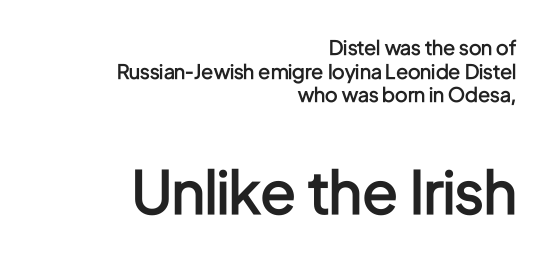
{"serif": "no", "italic": "no", "bold": "semi", "weight": "semibold", "width": "condensed", "stroke_contrast": "low", "x_height": "medium", "monospaced": "no", "underline": "no", "align": "right", "line_spacing_ratio": 1.18, "letter_spacing": "normal", "letter_spacing_em": 0.0, "larger_block": "second", "size_ratio": 2.95, "glyph_px": 59}
